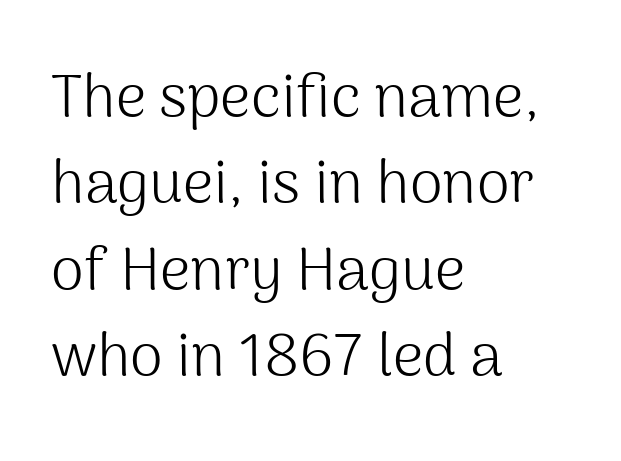
{"serif": "no", "italic": "no", "bold": "no", "weight": "light", "width": "normal", "stroke_contrast": "medium", "x_height": "medium", "monospaced": "no", "underline": "no", "align": "left", "line_spacing": "normal", "line_spacing_ratio": 1.44, "letter_spacing": "normal", "letter_spacing_em": 0.0, "glyph_px": 60}
